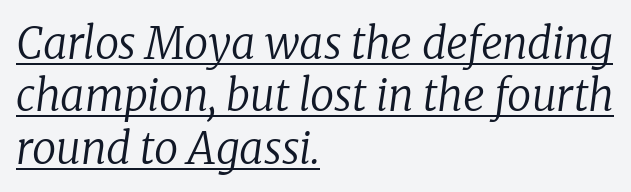
Q: Is the text bold? A: No.
Q: Is the text italic (slanted)? A: Yes, it leans right by about 8 degrees.
Q: Is the typeface a serif or a sans-serif typeface? A: Serif.
Q: Is the text underlined? A: Yes.
Q: How is the paragraph aligned? A: Left-aligned.
Q: Is the spacing between letters normal or unusually wide? A: Normal.
Q: Width (condensed, normal, or wide)? A: Normal.
Q: Stroke contrast? A: Low.
Q: x-height? A: Medium.
Q: Monospaced? A: No.
